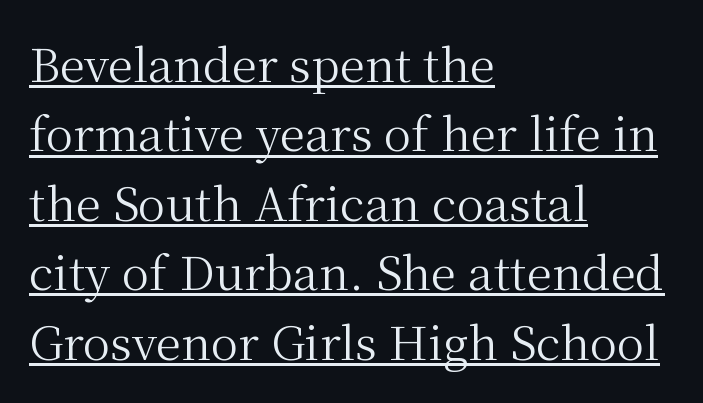
The face used here appears with an underline applied. Short note: letters normally spaced. In terms of posture, this sample is upright. This reads as an unemphasized weight, regular at the heaviest. These lines are composed in type with serifs.
